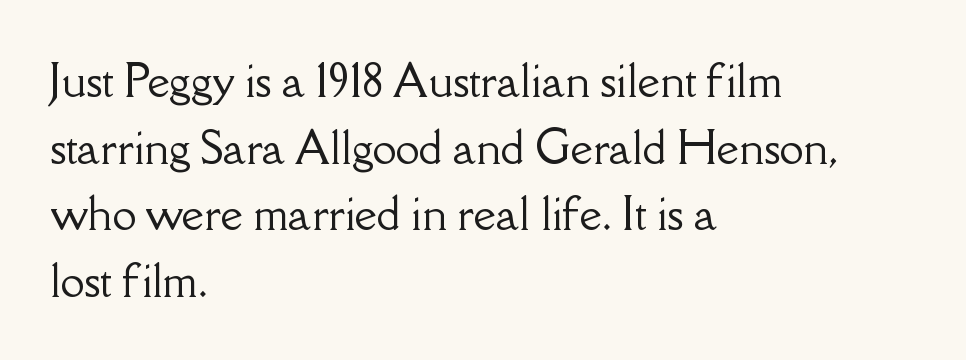
Q: Is the text italic (slanted)? A: No, it is upright.
Q: Is the typeface a serif or a sans-serif typeface? A: Serif.
Q: Is the text underlined? A: No.
Q: How is the paragraph aligned? A: Left-aligned.
Q: Is the spacing between letters normal or unusually wide? A: Normal.
Q: Is the spacing between lines tight, normal or loose? A: Normal.
Q: Width (condensed, normal, or wide)? A: Normal.
Q: Stroke contrast? A: Low.
Q: x-height? A: Small.
Q: Monospaced? A: No.
